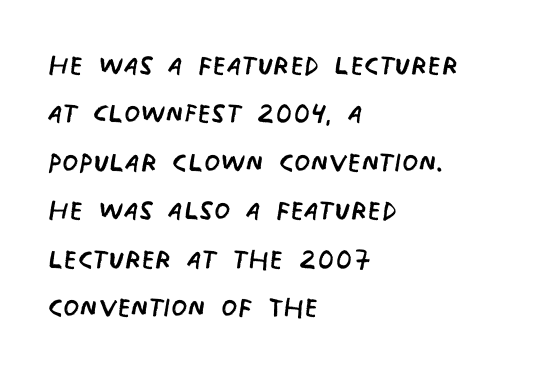
Q: Is the text bold? A: No.
Q: Is the typeface a serif or a sans-serif typeface? A: Sans-serif.
Q: Is the text underlined? A: No.
Q: How is the paragraph aligned? A: Left-aligned.
Q: Is the spacing between letters normal or unusually wide? A: Normal.
Q: Is the spacing between lines tight, normal or loose? A: Normal.
Q: Width (condensed, normal, or wide)? A: Condensed.
Q: Stroke contrast? A: Low.
Q: x-height? A: Large.
Q: Monospaced? A: No.
